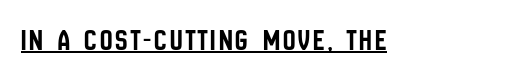
{"serif": "no", "italic": "no", "width": "condensed", "stroke_contrast": "low", "x_height": "large", "monospaced": "no", "underline": "yes", "glyph_px": 31}
